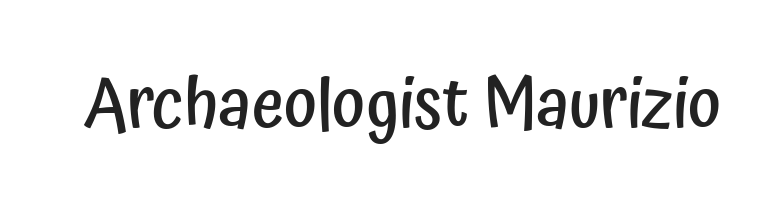
{"serif": "no", "italic": "no", "bold": "semi", "weight": "semibold", "width": "condensed", "stroke_contrast": "low", "x_height": "medium", "monospaced": "no", "underline": "no", "letter_spacing": "normal", "letter_spacing_em": 0.0, "glyph_px": 70}
